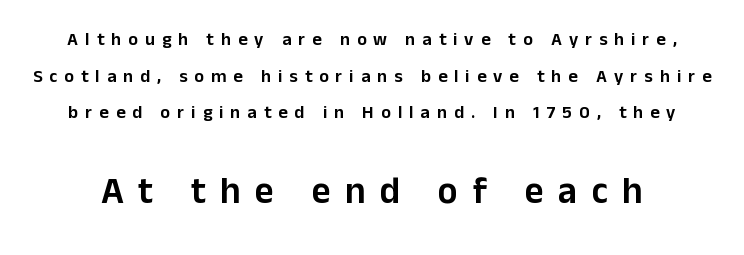
Q: Is the text italic (slanted)? A: No, it is upright.
Q: Is the typeface a serif or a sans-serif typeface? A: Sans-serif.
Q: Is the text underlined? A: No.
Q: Is the spacing between letters normal or unusually wide? A: Unusually wide.
Q: Is the spacing between lines tight, normal or loose? A: Loose.
Q: Which block of text is set in a larger size, the first (top) or the second (bottom)? A: The second (bottom) one.
Q: Width (condensed, normal, or wide)? A: Normal.
Q: Stroke contrast? A: Low.
Q: x-height? A: Medium.
Q: Monospaced? A: No.
